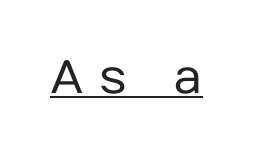
{"serif": "no", "italic": "no", "bold": "no", "weight": "regular", "width": "normal", "stroke_contrast": "low", "x_height": "medium", "monospaced": "no", "underline": "yes", "letter_spacing": "wide", "letter_spacing_em": 0.34, "glyph_px": 47}
